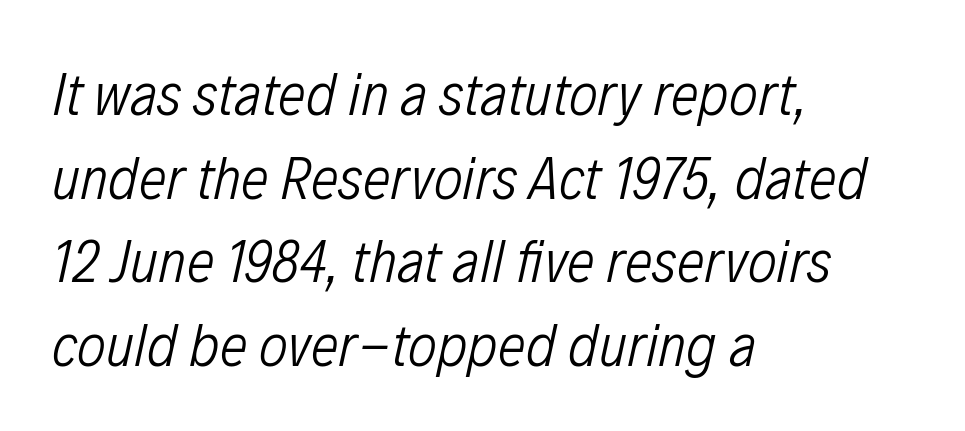
The rendering uses natural spacing where letterforms have individual widths. Is the letter spacing exaggerated? No — it looks like the ordinary default. The lines are quadded left. If you measured baseline to baseline, you'd find a middling distance. The passage shown leans; its letterforms are oblique.
